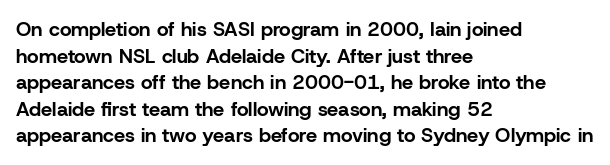
The image shows 20 px bold type, upright; set left-aligned, normal line spacing (1.33x), normal letter spacing, not underlined.
